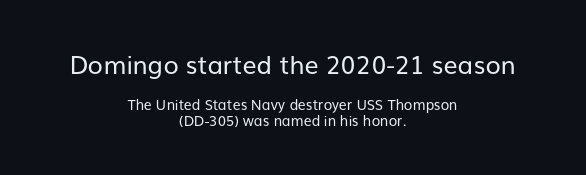
Q: Is the text bold? A: No.
Q: Is the text italic (slanted)? A: No, it is upright.
Q: Is the text underlined? A: No.
Q: How is the paragraph aligned? A: Centered.
Q: Is the spacing between letters normal or unusually wide? A: Normal.
Q: Is the spacing between lines tight, normal or loose? A: Tight.
Q: Which block of text is set in a larger size, the first (top) or the second (bottom)? A: The first (top) one.
